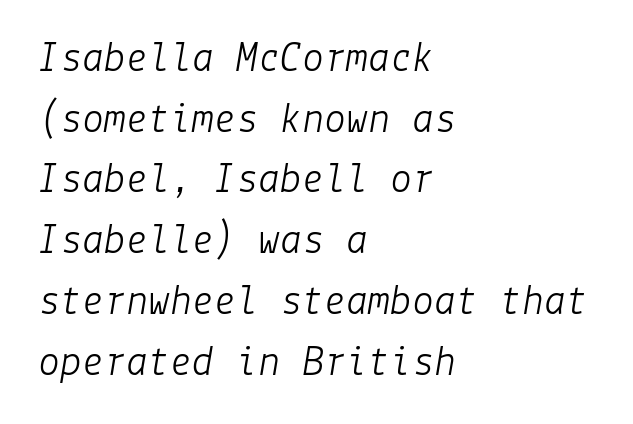
Beneath every word, the page is bare. No chunkiness to these letters — they're not bold. Leading: standard. There is no visible air inserted between adjacent glyphs. Left-aligned paragraph, ragged on the right. Italic: yes, the glyphs are oblique.
